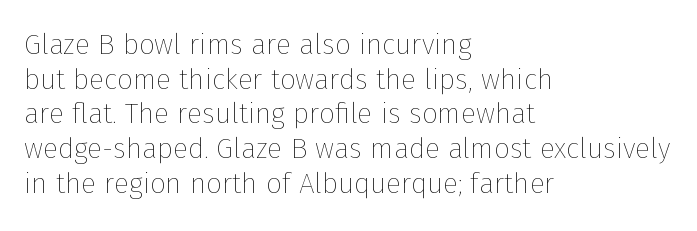
{"italic": "no", "bold": "no", "weight": "thin", "width": "normal", "stroke_contrast": "low", "x_height": "medium", "monospaced": "no", "underline": "no", "align": "left", "line_spacing_ratio": 1.24, "letter_spacing": "normal", "letter_spacing_em": 0.0, "glyph_px": 28}
